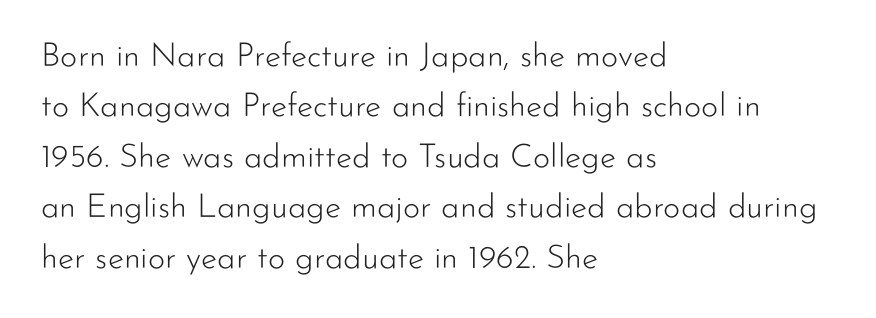
In terms of leading, this rendering sits right in the middle. The rendering keeps characters at their native spacing. When letters stand straight like this, we call the style roman or upright. This sample has the flowing, uneven cadence of proportional lettering. A typesetter would label this face a sans.
